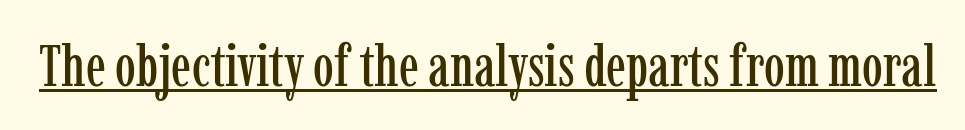
Q: Is the text italic (slanted)? A: No, it is upright.
Q: Is the typeface a serif or a sans-serif typeface? A: Serif.
Q: Is the text underlined? A: Yes.
Q: Is the spacing between letters normal or unusually wide? A: Normal.
Q: Width (condensed, normal, or wide)? A: Condensed.
Q: Stroke contrast? A: Low.
Q: x-height? A: Medium.
Q: Monospaced? A: No.
